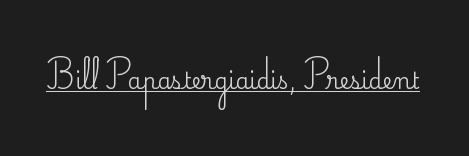
The image shows 22 px text type, upright; set normal letter spacing, underlined.
